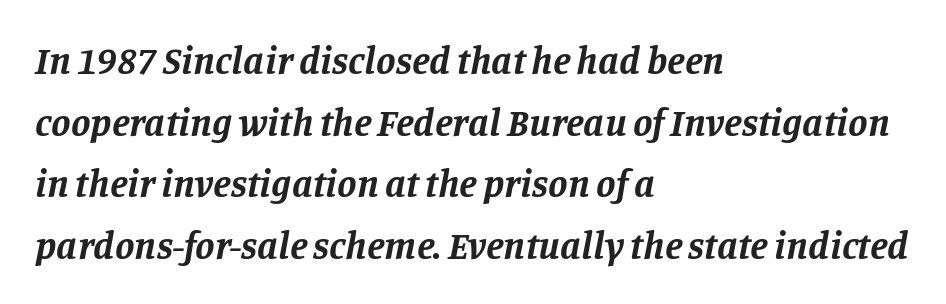
Check the space under the baseline: it is left empty. Where is the straight margin? On the left. The block of text has a typical density, with ordinary space between rows. A typesetter would call this proportional, since set widths differ per character. Stroke thickness is high; the sample reads as a true bold. There's an unmistakable incline to the writing here.
